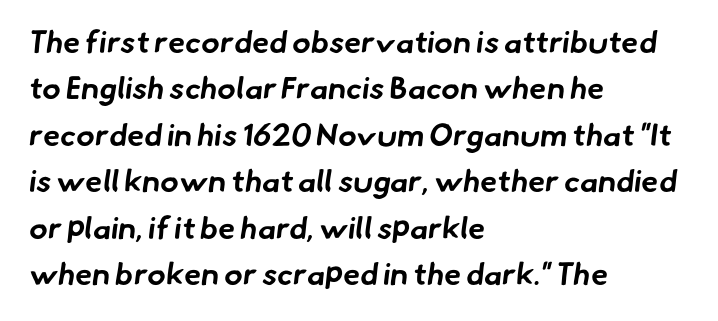
Q: Is the text bold? A: Yes.
Q: Is the typeface a serif or a sans-serif typeface? A: Sans-serif.
Q: Is the text underlined? A: No.
Q: How is the paragraph aligned? A: Left-aligned.
Q: Is the spacing between letters normal or unusually wide? A: Normal.
Q: Is the spacing between lines tight, normal or loose? A: Normal.
Q: Width (condensed, normal, or wide)? A: Normal.
Q: Stroke contrast? A: Low.
Q: x-height? A: Small.
Q: Monospaced? A: No.
